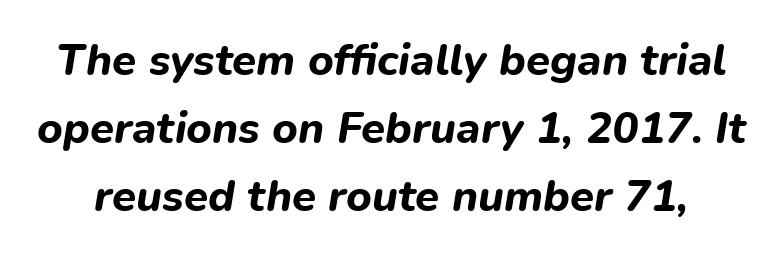
Q: Is the text bold? A: Yes.
Q: Is the text italic (slanted)? A: Yes, it leans right by about 9 degrees.
Q: Is the text underlined? A: No.
Q: Is the spacing between letters normal or unusually wide? A: Normal.
Q: Is the spacing between lines tight, normal or loose? A: Normal.
Q: Width (condensed, normal, or wide)? A: Normal.
Q: Stroke contrast? A: Low.
Q: x-height? A: Medium.
Q: Monospaced? A: No.
